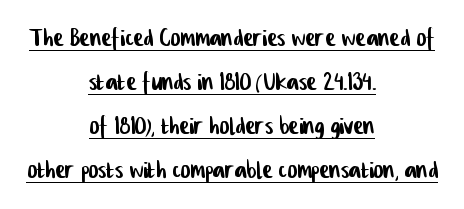
In terms of leading, this rendering sits right in the middle. This is underlined copy, the kind a proofreader might mark for attention. These lines keep a tight, regular rhythm from letter to letter. The whitespace from short lines is split evenly between both sides. This sample uses a sans-serif face. Proportional: the letters do not fall into vertical columns.
